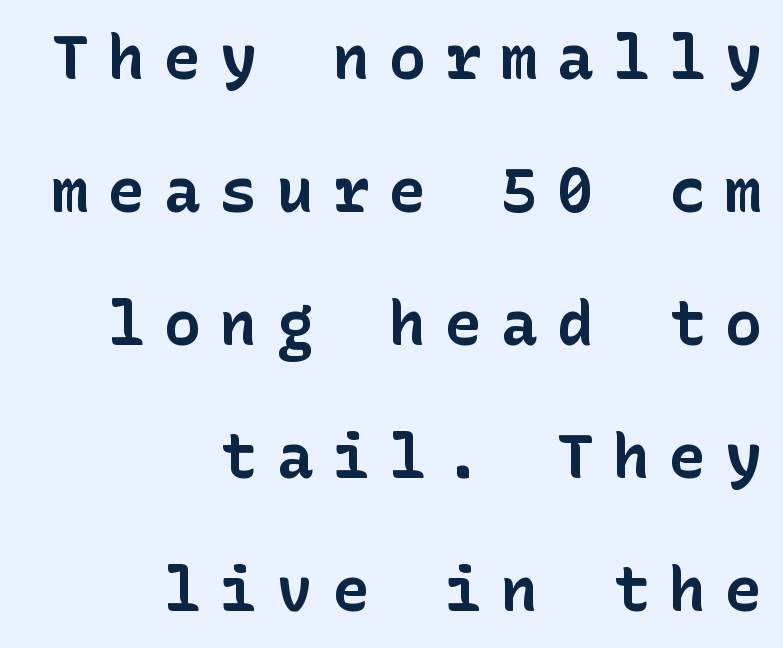
The image shows 61 px bold sans-serif type, upright; set right-aligned, loose line spacing (2.18x), unusually wide letter spacing (+0.32 em), not underlined; low stroke contrast and a medium x-height.
